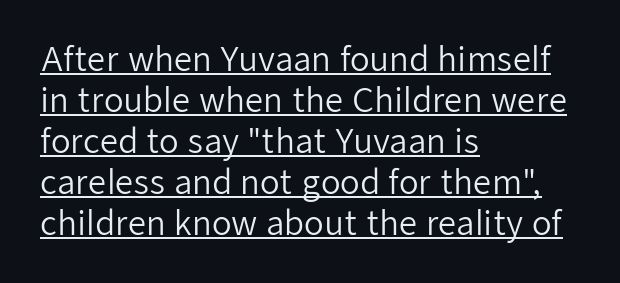
Q: Is the text bold? A: No.
Q: Is the text italic (slanted)? A: No, it is upright.
Q: Is the typeface a serif or a sans-serif typeface? A: Sans-serif.
Q: Is the text underlined? A: Yes.
Q: How is the paragraph aligned? A: Left-aligned.
Q: Is the spacing between letters normal or unusually wide? A: Normal.
Q: Is the spacing between lines tight, normal or loose? A: Normal.
Q: Width (condensed, normal, or wide)? A: Normal.
Q: Stroke contrast? A: Low.
Q: x-height? A: Medium.
Q: Monospaced? A: No.
